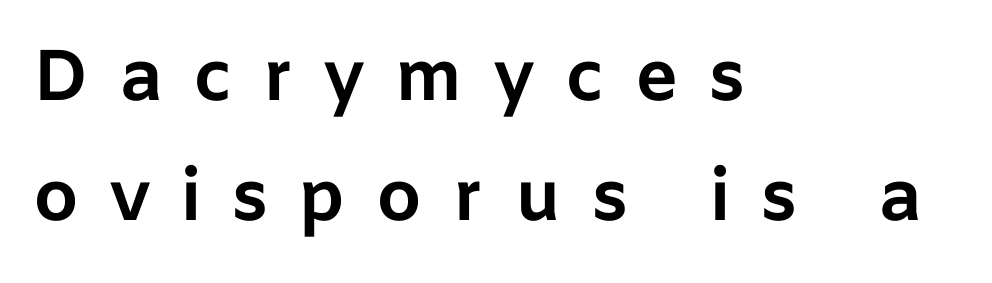
{"serif": "no", "italic": "no", "bold": "yes", "weight": "bold", "width": "normal", "stroke_contrast": "low", "x_height": "medium", "monospaced": "no", "underline": "no", "align": "left", "line_spacing": "normal", "line_spacing_ratio": 1.66, "letter_spacing": "wide", "letter_spacing_em": 0.43, "glyph_px": 72}
